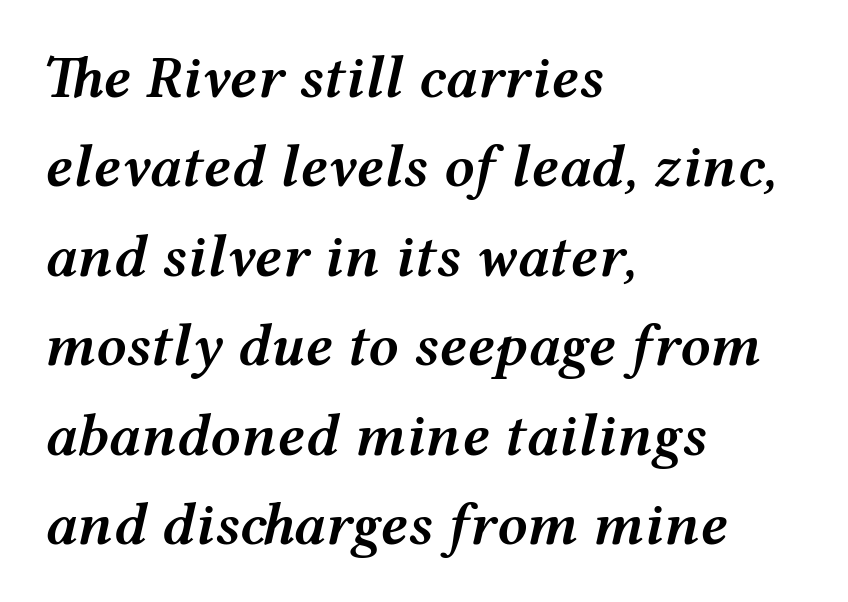
{"italic": "yes", "lean": "right", "slant_degrees": 12, "bold": "semi", "weight": "semibold", "width": "wide", "stroke_contrast": "medium", "x_height": "medium", "monospaced": "no", "underline": "no", "align": "left", "line_spacing": "normal", "line_spacing_ratio": 1.49, "letter_spacing": "normal", "letter_spacing_em": 0.0, "glyph_px": 60}
